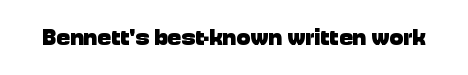
{"italic": "no", "bold": "yes", "underline": "no", "letter_spacing": "normal", "letter_spacing_em": 0.0, "glyph_px": 23}
